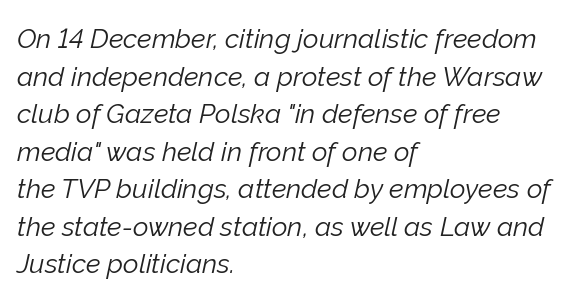
If you drew a ruler down the left edge, every line would touch it. Designer's note — italics engaged. The specimen omits any rule beneath the text block's lines. Students, observe: this is what conventionally led text looks like. Compared with a typical body face, this is equally light or lighter still.
